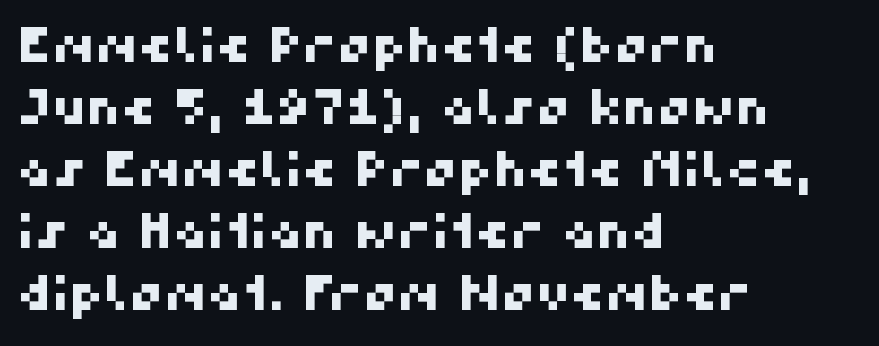
The image shows 48 px sans-serif type; set left-aligned, normal line spacing (1.29x), normal letter spacing, not underlined; high stroke contrast and a medium x-height.
